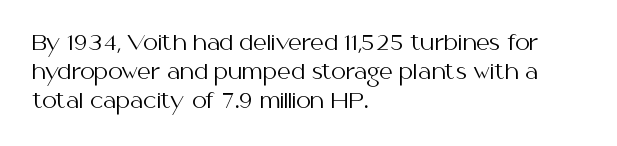
Q: Is the text bold? A: No.
Q: Is the text italic (slanted)? A: No, it is upright.
Q: Is the text underlined? A: No.
Q: How is the paragraph aligned? A: Left-aligned.
Q: Is the spacing between letters normal or unusually wide? A: Normal.
Q: Is the spacing between lines tight, normal or loose? A: Normal.
